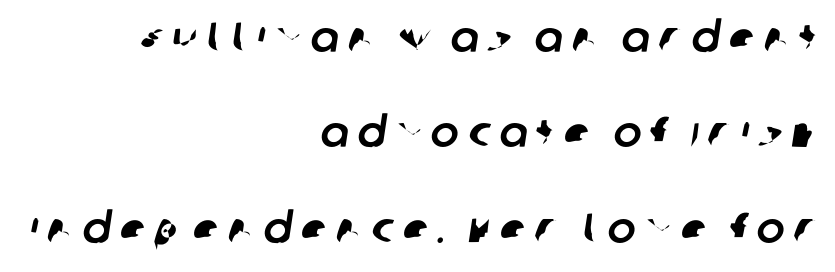
{"serif": "no", "width": "normal", "stroke_contrast": "low", "x_height": "large", "monospaced": "no", "underline": "no", "align": "right", "line_spacing": "loose", "line_spacing_ratio": 2.27, "letter_spacing": "wide", "letter_spacing_em": 0.22, "glyph_px": 42}
